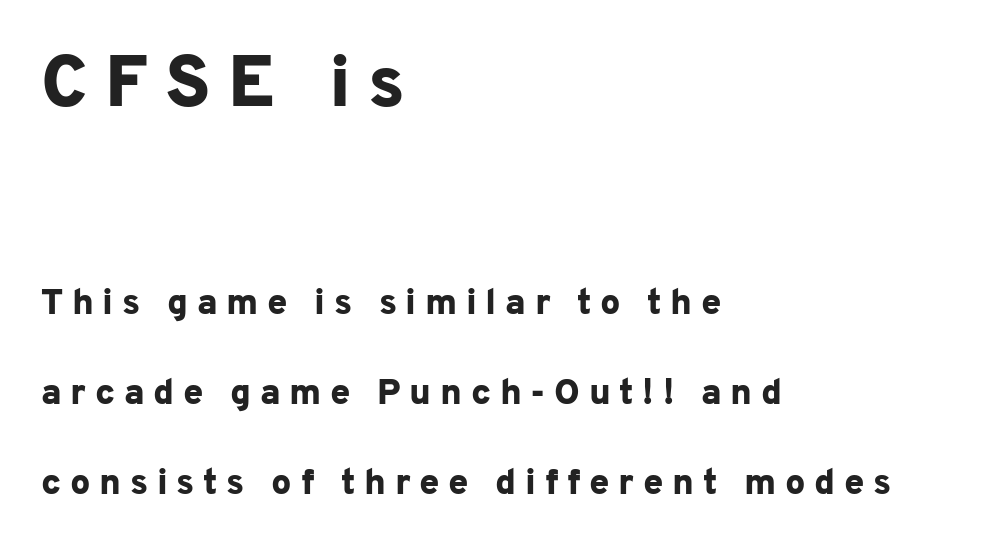
The font is running at its bold setting. A great deal of white space separates one row of letters from the next. Style check: upright. Spacing verdict: proportional, widths tailored to each character. The baseline area is clear.
